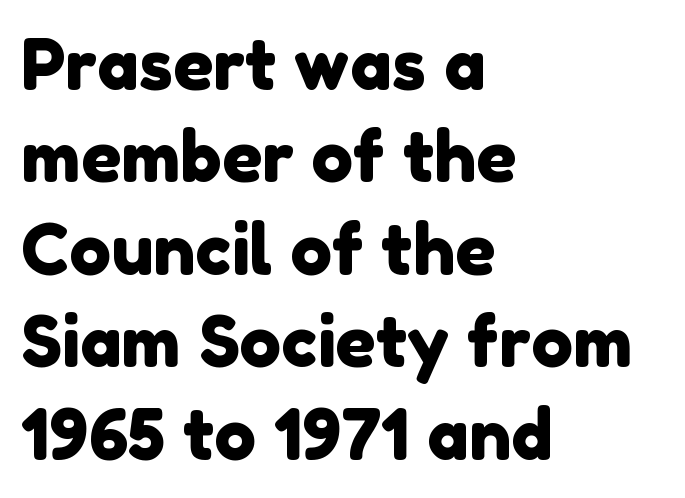
{"serif": "no", "width": "normal", "stroke_contrast": "low", "x_height": "medium", "monospaced": "no", "underline": "no", "align": "left", "line_spacing": "normal", "line_spacing_ratio": 1.32, "letter_spacing": "normal", "letter_spacing_em": 0.0, "glyph_px": 70}
